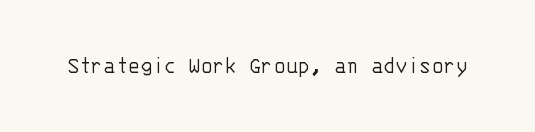
The rendering keeps characters at their native spacing. The font sits on the lighter half of the weight spectrum, regular included. Quick note: underline off. Is there any slant? The stems are plumb.
